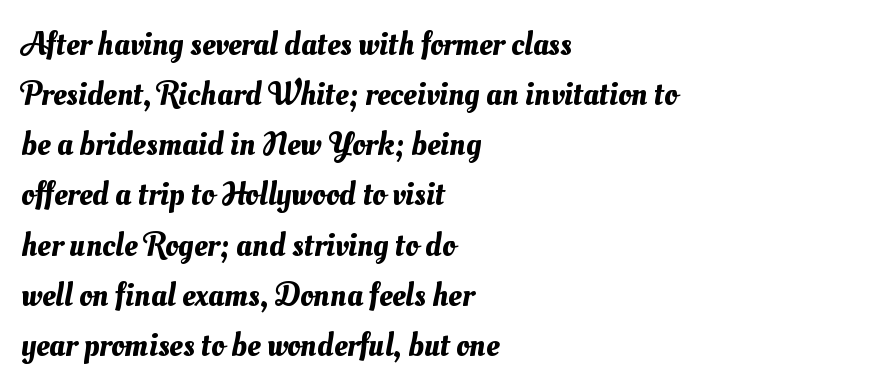
You could not count columns in this text — the font is proportionally spaced. The lines sit at an ordinary, default distance from one another. Has an underline been added? It has not. Casual observation: everything's shoved over to the left. The letterforms sit shoulder to shoulder at normal distance.
